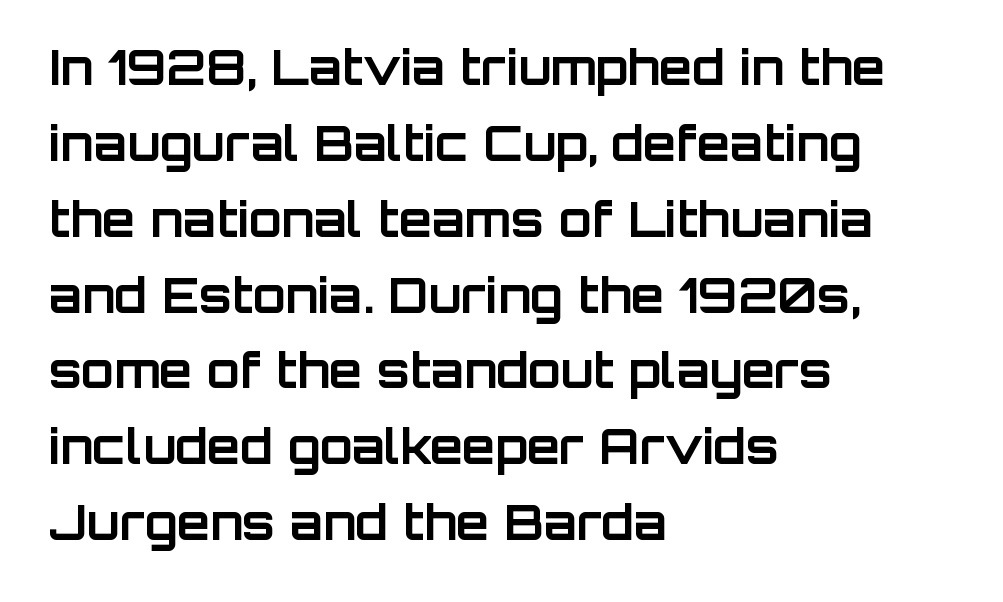
Q: Is the text bold? A: Yes.
Q: Is the text italic (slanted)? A: No, it is upright.
Q: Is the typeface a serif or a sans-serif typeface? A: Sans-serif.
Q: Is the text underlined? A: No.
Q: How is the paragraph aligned? A: Left-aligned.
Q: Is the spacing between letters normal or unusually wide? A: Normal.
Q: Is the spacing between lines tight, normal or loose? A: Normal.
Q: Width (condensed, normal, or wide)? A: Normal.
Q: Stroke contrast? A: Low.
Q: x-height? A: Large.
Q: Monospaced? A: No.
